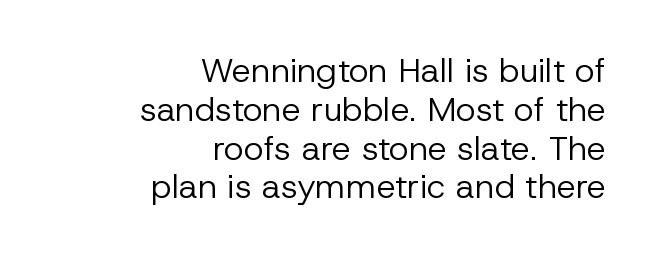
The image shows 34 px regular-weight sans-serif type, upright; set right-aligned, tight line spacing (1.14x), normal letter spacing, not underlined; low stroke contrast and a medium x-height.
